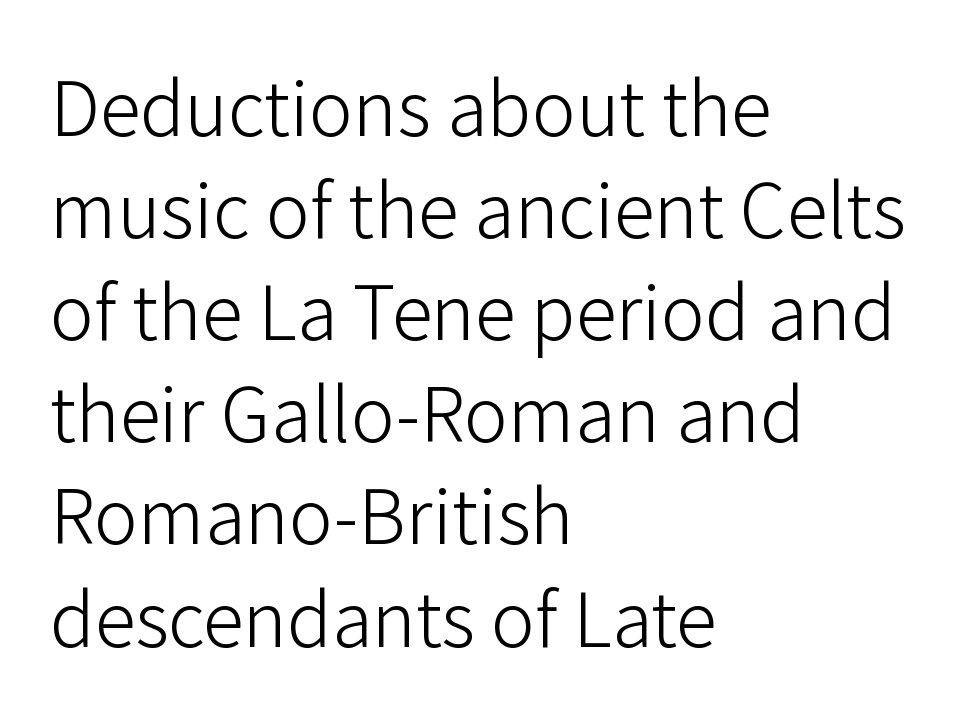
The strokes are not fattened; the text isn't bold. The typeface chosen for these lines omits serifs. Each line starts at the same left margin while the right side varies. Descenders hang freely into open space.
